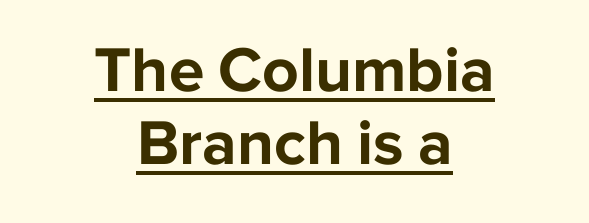
The image shows 64 px bold sans-serif type, upright; set centered, tight line spacing (1.14x), normal letter spacing, underlined; low stroke contrast and a medium x-height.
